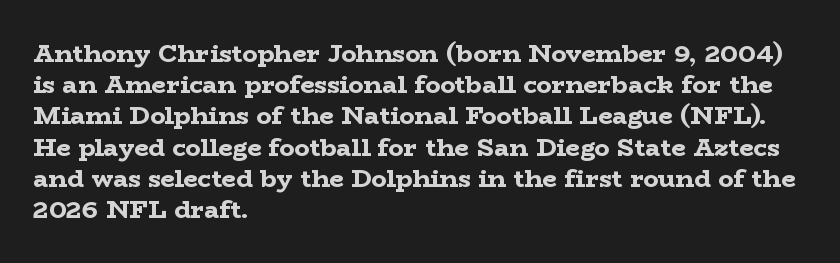
{"italic": "no", "bold": "yes", "underline": "no", "align": "left", "line_spacing": "normal", "line_spacing_ratio": 1.25, "letter_spacing": "normal", "letter_spacing_em": 0.0, "glyph_px": 25}
